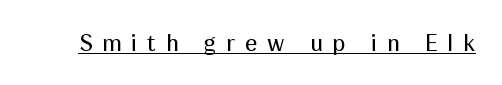
{"italic": "no", "bold": "no", "underline": "yes", "letter_spacing": "wide", "letter_spacing_em": 0.41, "glyph_px": 24}
